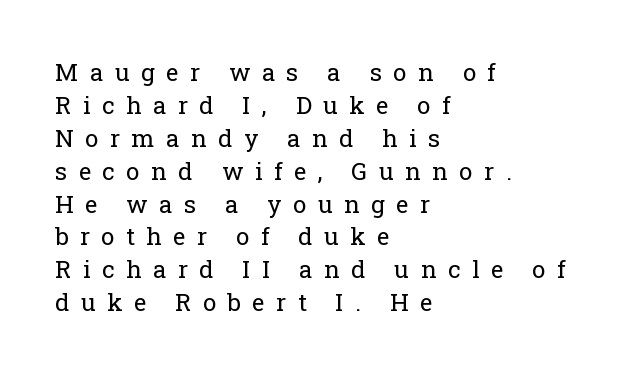
Q: Is the text bold? A: No.
Q: Is the text italic (slanted)? A: No, it is upright.
Q: Is the text underlined? A: No.
Q: How is the paragraph aligned? A: Left-aligned.
Q: Is the spacing between letters normal or unusually wide? A: Unusually wide.
Q: Is the spacing between lines tight, normal or loose? A: Normal.
